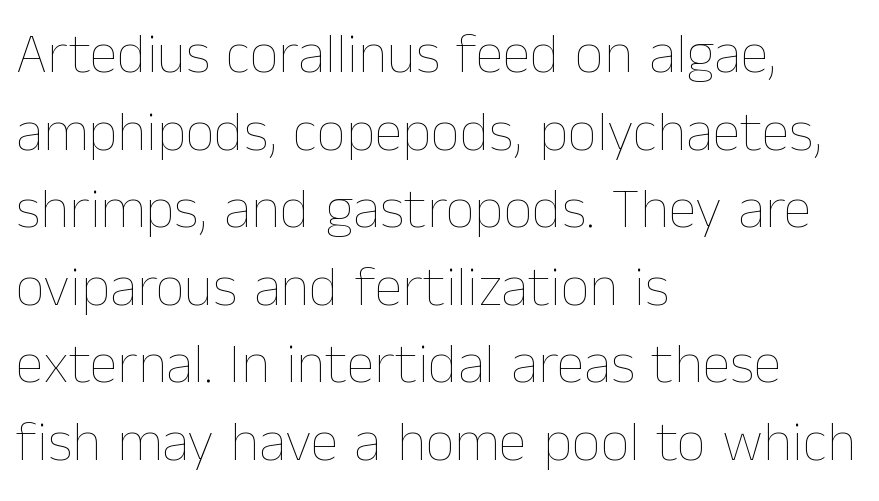
{"italic": "no", "bold": "no", "weight": "thin", "width": "normal", "stroke_contrast": "low", "x_height": "medium", "monospaced": "no", "underline": "no", "align": "left", "line_spacing": "normal", "line_spacing_ratio": 1.36, "letter_spacing": "normal", "letter_spacing_em": 0.0, "glyph_px": 57}
